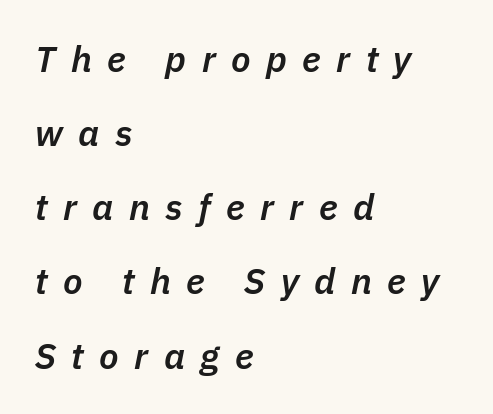
{"italic": "yes", "lean": "right", "slant_degrees": 11, "bold": "semi", "weight": "semibold", "width": "normal", "stroke_contrast": "low", "x_height": "medium", "monospaced": "no", "underline": "no", "align": "left", "line_spacing": "loose", "line_spacing_ratio": 2.06, "letter_spacing": "wide", "letter_spacing_em": 0.43, "glyph_px": 36}
